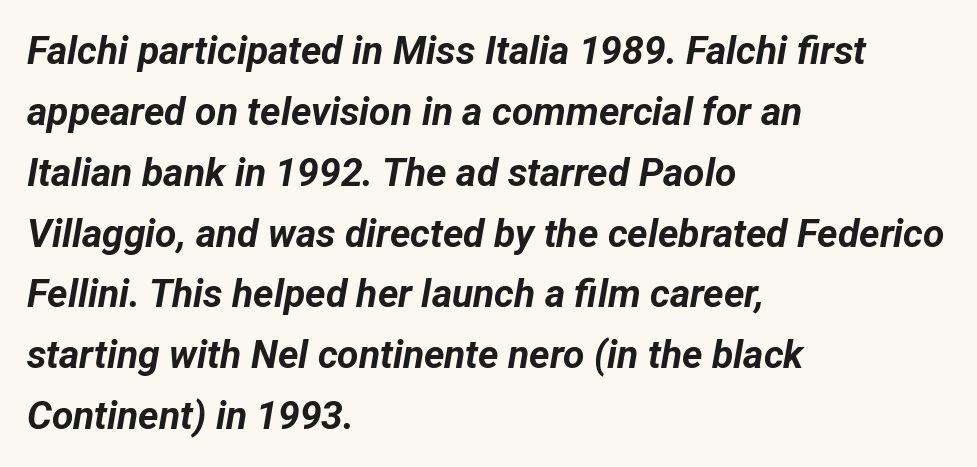
Q: Is the text bold? A: Yes.
Q: Is the text italic (slanted)? A: Yes, it leans right by about 12 degrees.
Q: Is the text underlined? A: No.
Q: How is the paragraph aligned? A: Left-aligned.
Q: Is the spacing between letters normal or unusually wide? A: Normal.
Q: Is the spacing between lines tight, normal or loose? A: Normal.
Q: Width (condensed, normal, or wide)? A: Normal.
Q: Stroke contrast? A: Low.
Q: x-height? A: Medium.
Q: Monospaced? A: No.
